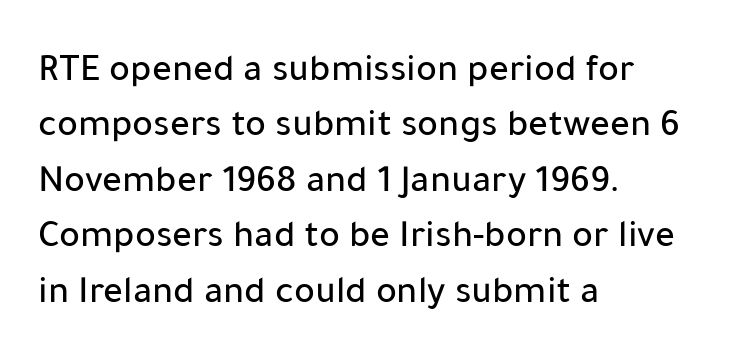
Q: Is the text italic (slanted)? A: No, it is upright.
Q: Is the typeface a serif or a sans-serif typeface? A: Sans-serif.
Q: Is the text underlined? A: No.
Q: How is the paragraph aligned? A: Left-aligned.
Q: Is the spacing between letters normal or unusually wide? A: Normal.
Q: Is the spacing between lines tight, normal or loose? A: Normal.
Q: Width (condensed, normal, or wide)? A: Normal.
Q: Stroke contrast? A: Low.
Q: x-height? A: Medium.
Q: Monospaced? A: No.
